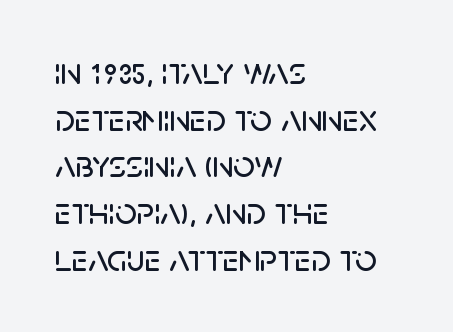
Q: Is the text italic (slanted)? A: No, it is upright.
Q: Is the typeface a serif or a sans-serif typeface? A: Sans-serif.
Q: Is the text underlined? A: No.
Q: How is the paragraph aligned? A: Left-aligned.
Q: Is the spacing between letters normal or unusually wide? A: Normal.
Q: Width (condensed, normal, or wide)? A: Normal.
Q: Stroke contrast? A: Low.
Q: x-height? A: Large.
Q: Monospaced? A: No.
